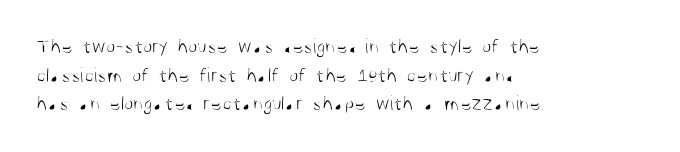
Q: Is the text bold? A: No.
Q: Is the text italic (slanted)? A: No, it is upright.
Q: Is the text underlined? A: No.
Q: How is the paragraph aligned? A: Left-aligned.
Q: Is the spacing between letters normal or unusually wide? A: Normal.
Q: Is the spacing between lines tight, normal or loose? A: Normal.
